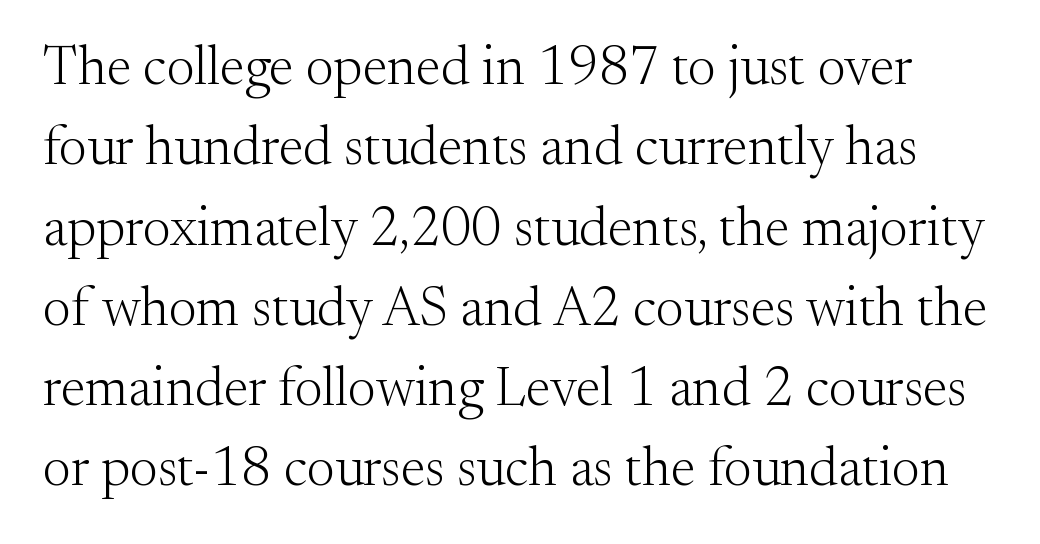
The image shows 55 px light serif type, upright; set normal line spacing (1.46x), normal letter spacing, not underlined; medium stroke contrast and a small x-height.
